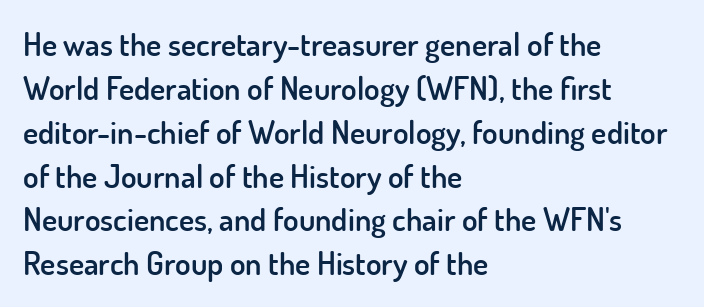
Does the weight exceed regular? Yes, but only to semibold. The compositor pushed each line to the left boundary. Does the lettering tilt? It doesn't — this is upright. Proportional: the letters do not fall into vertical columns. The type is set solid horizontally, with unmodified tracking. This sample keeps an unexceptional amount of space between lines.
